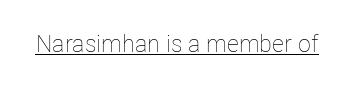
Q: Is the text bold? A: No.
Q: Is the text italic (slanted)? A: No, it is upright.
Q: Is the text underlined? A: Yes.
Q: Is the spacing between letters normal or unusually wide? A: Normal.
